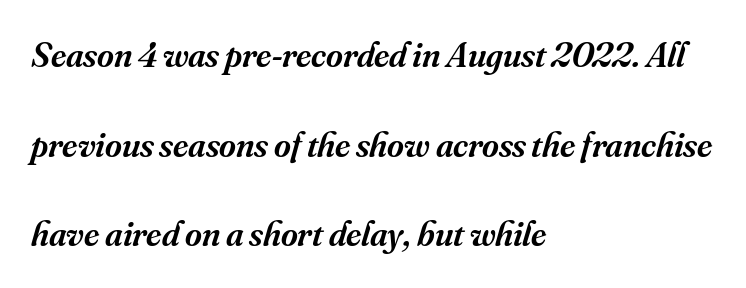
The image shows 36 px semibold serif type, italic (leaning right); set left-aligned, loose line spacing (2.49x), normal letter spacing, not underlined; medium stroke contrast and a small x-height.
